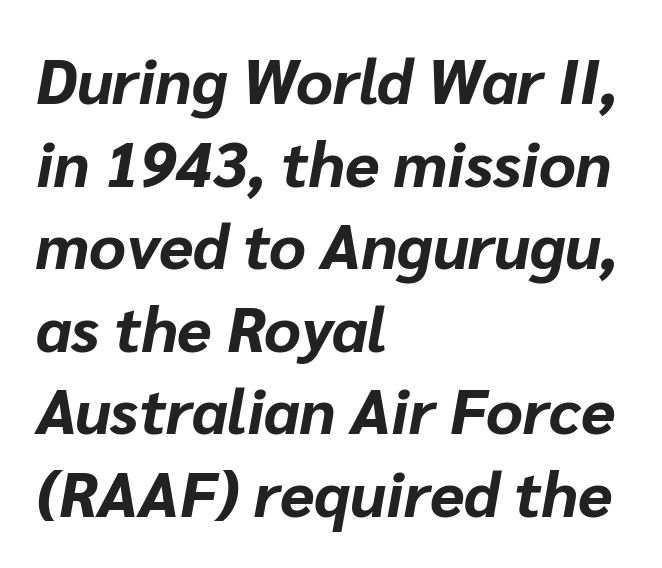
{"italic": "yes", "lean": "right", "slant_degrees": 10, "bold": "yes", "weight": "bold", "width": "normal", "stroke_contrast": "low", "x_height": "medium", "monospaced": "no", "underline": "no", "align": "left", "line_spacing": "normal", "line_spacing_ratio": 1.31, "letter_spacing": "normal", "letter_spacing_em": 0.0, "glyph_px": 63}
